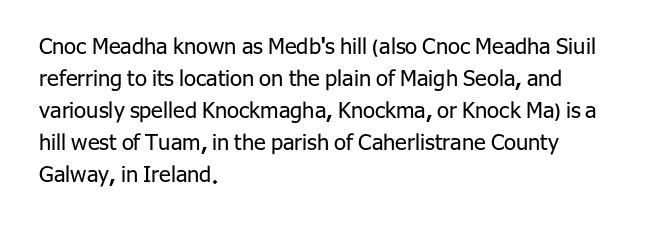
Q: Is the text bold? A: No.
Q: Is the text italic (slanted)? A: No, it is upright.
Q: Is the text underlined? A: No.
Q: How is the paragraph aligned? A: Left-aligned.
Q: Is the spacing between letters normal or unusually wide? A: Normal.
Q: Is the spacing between lines tight, normal or loose? A: Normal.
